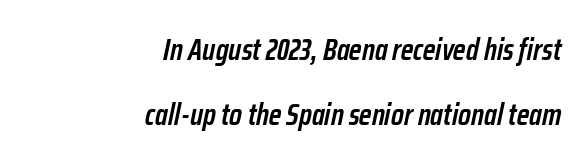
The image shows 30 px semibold, condensed type, italic (leaning right); set right-aligned, loose line spacing (2.16x), normal letter spacing, not underlined; low stroke contrast and a medium x-height.
